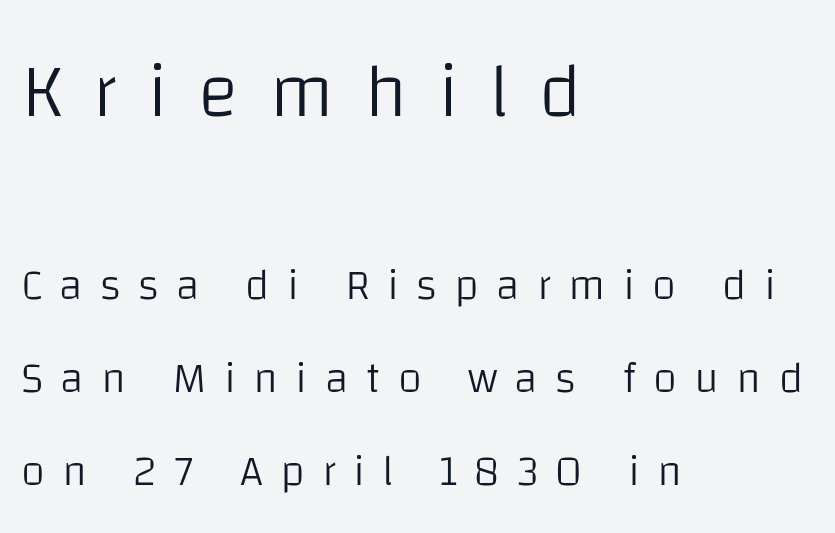
Q: Is the text bold? A: No.
Q: Is the text italic (slanted)? A: No, it is upright.
Q: Is the typeface a serif or a sans-serif typeface? A: Sans-serif.
Q: Is the text underlined? A: No.
Q: How is the paragraph aligned? A: Left-aligned.
Q: Is the spacing between letters normal or unusually wide? A: Unusually wide.
Q: Is the spacing between lines tight, normal or loose? A: Loose.
Q: Which block of text is set in a larger size, the first (top) or the second (bottom)? A: The first (top) one.
Q: Width (condensed, normal, or wide)? A: Normal.
Q: Stroke contrast? A: Low.
Q: x-height? A: Large.
Q: Monospaced? A: No.
